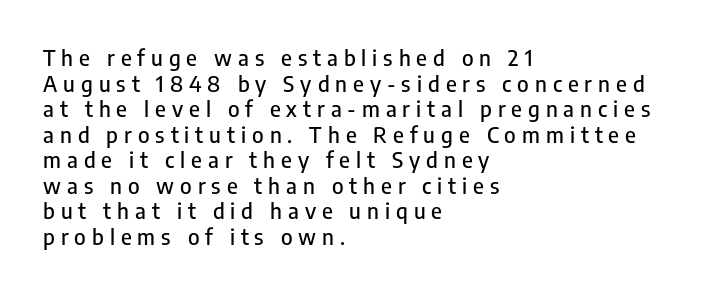
Q: Is the text italic (slanted)? A: No, it is upright.
Q: Is the text underlined? A: No.
Q: How is the paragraph aligned? A: Left-aligned.
Q: Is the spacing between letters normal or unusually wide? A: Unusually wide.
